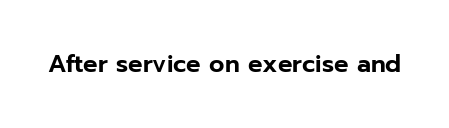
{"italic": "no", "underline": "no", "letter_spacing": "normal", "letter_spacing_em": 0.0, "glyph_px": 24}
